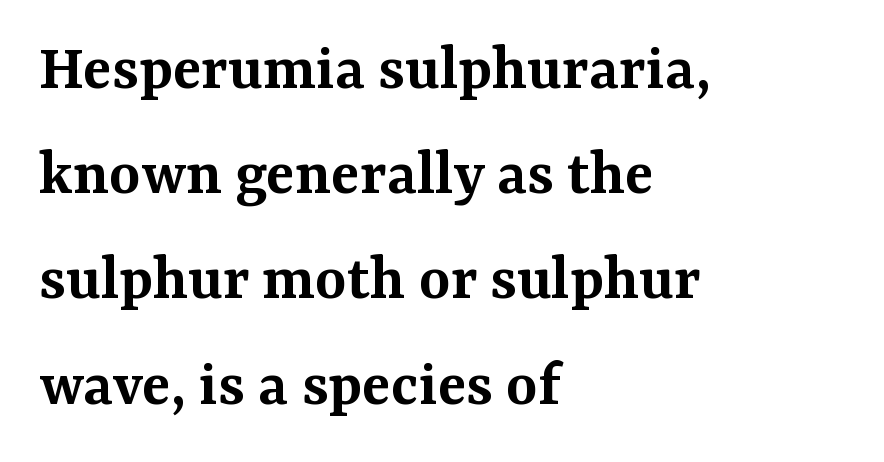
Teacher's note: observe the even left margin — that is flush-left alignment. You can tell from the footed stems that serif type was used. Default kerning and tracking; the words read as compact shapes. Posture: upright roman. Slightly chunky letters — semibold, I'd say, not full bold. Character widths vary here, with narrow letters taking less room than wide ones.
